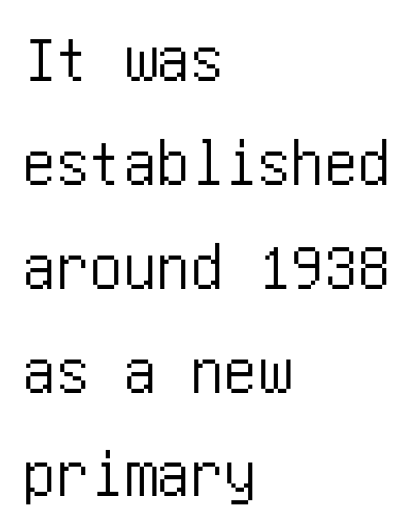
Q: Is the text italic (slanted)? A: No, it is upright.
Q: Is the typeface a serif or a sans-serif typeface? A: Sans-serif.
Q: Is the text underlined? A: No.
Q: How is the paragraph aligned? A: Left-aligned.
Q: Is the spacing between letters normal or unusually wide? A: Normal.
Q: Is the spacing between lines tight, normal or loose? A: Normal.
Q: Width (condensed, normal, or wide)? A: Condensed.
Q: Stroke contrast? A: Low.
Q: x-height? A: Large.
